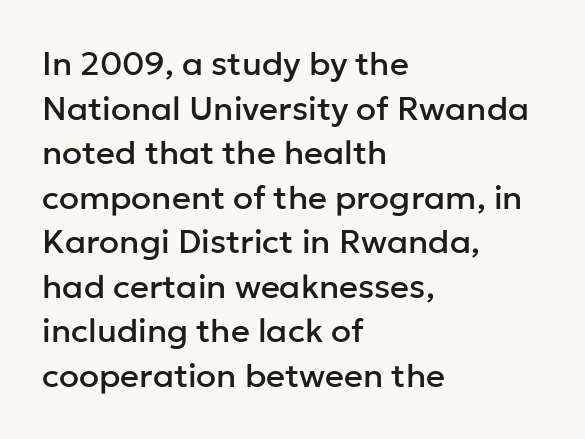
{"serif": "no", "italic": "no", "width": "normal", "stroke_contrast": "low", "x_height": "medium", "monospaced": "no", "underline": "no", "align": "left", "line_spacing": "normal", "line_spacing_ratio": 1.35, "letter_spacing": "normal", "letter_spacing_em": 0.0, "glyph_px": 33}
